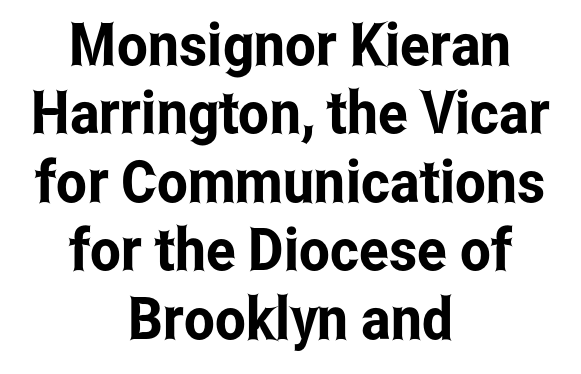
{"serif": "no", "italic": "no", "width": "condensed", "stroke_contrast": "low", "x_height": "medium", "monospaced": "no", "underline": "no", "align": "center", "line_spacing_ratio": 1.16, "letter_spacing": "normal", "letter_spacing_em": 0.0, "glyph_px": 59}
